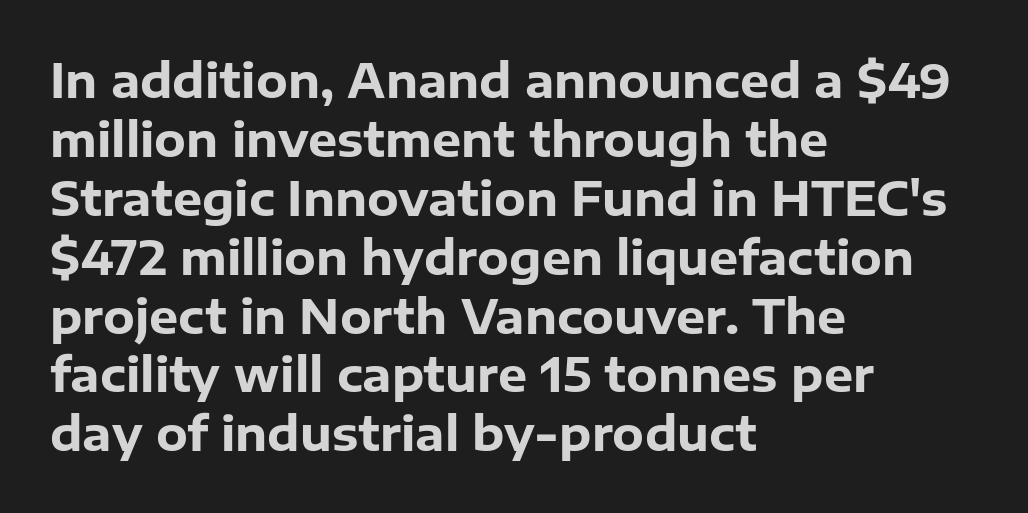
The image shows 46 px heavy sans-serif type, upright; set left-aligned, normal line spacing (1.28x), normal letter spacing, not underlined; low stroke contrast and a medium x-height.
